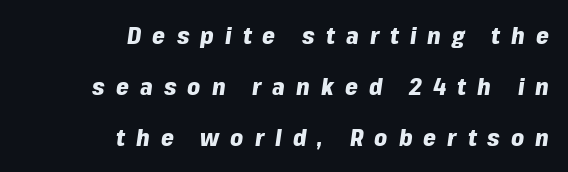
Rows of type keep a wide berth in the vertical direction. The paragraph has a hard right edge and a soft left edge. Typographic density is high because the face is bold. The space beneath each line is pristine and unruled. This sample uses an oblique cut, with every glyph tilted off the vertical. Does extra space separate the letters? Yes, quite a lot of it.
